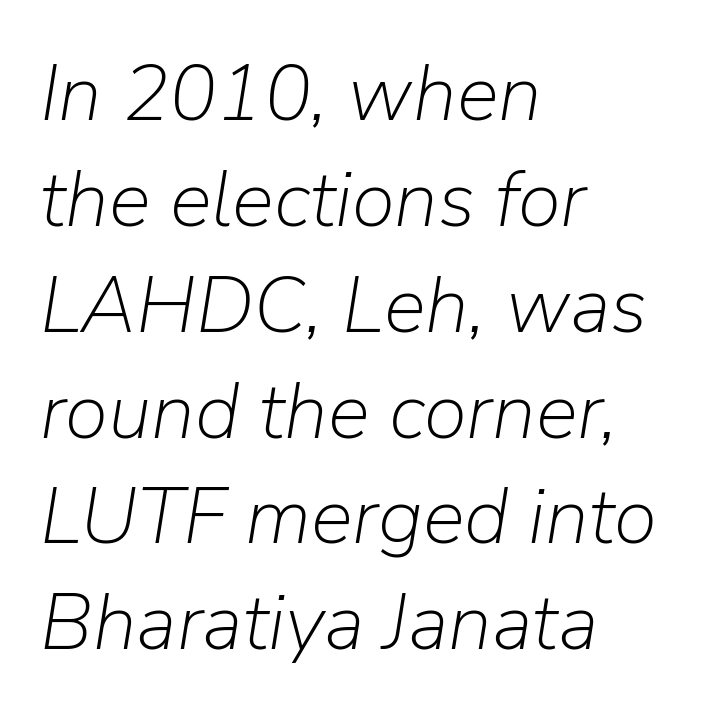
{"italic": "yes", "lean": "right", "slant_degrees": 9, "bold": "no", "weight": "light", "width": "normal", "stroke_contrast": "low", "x_height": "medium", "monospaced": "no", "underline": "no", "align": "left", "line_spacing": "normal", "line_spacing_ratio": 1.34, "letter_spacing": "normal", "letter_spacing_em": 0.0, "glyph_px": 79}
